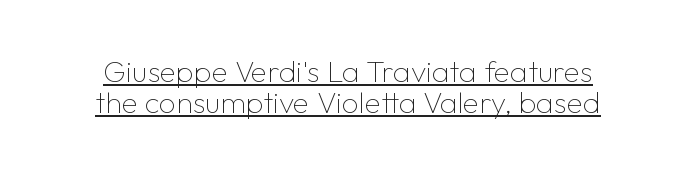
Q: Is the text bold? A: No.
Q: Is the text italic (slanted)? A: No, it is upright.
Q: Is the typeface a serif or a sans-serif typeface? A: Sans-serif.
Q: Is the text underlined? A: Yes.
Q: Is the spacing between letters normal or unusually wide? A: Normal.
Q: Is the spacing between lines tight, normal or loose? A: Tight.
Q: Width (condensed, normal, or wide)? A: Normal.
Q: Stroke contrast? A: Low.
Q: x-height? A: Medium.
Q: Monospaced? A: No.
